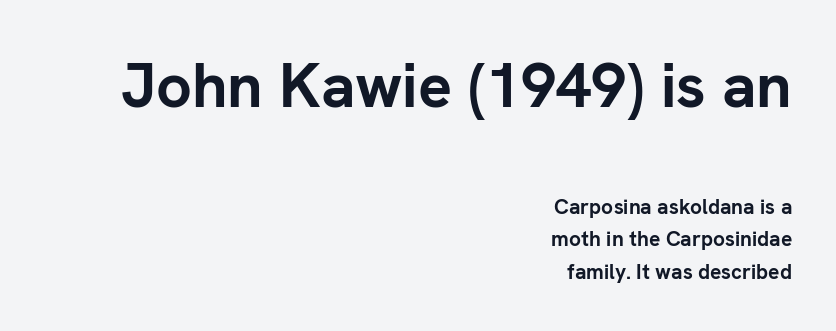
The image shows 63 px semibold sans-serif type, upright; set right-aligned, normal line spacing (1.56x), normal letter spacing, not underlined; the first (top) block is 3.0x larger; low stroke contrast and a medium x-height.
